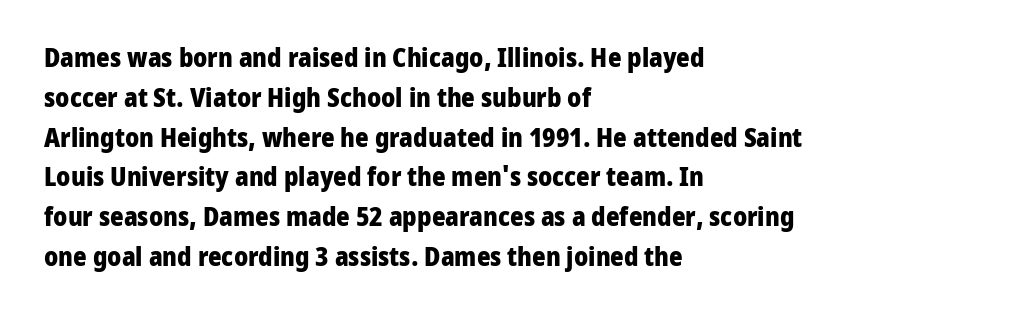
The image shows 26 px bold type, upright; set left-aligned, normal line spacing (1.53x), normal letter spacing, not underlined.
